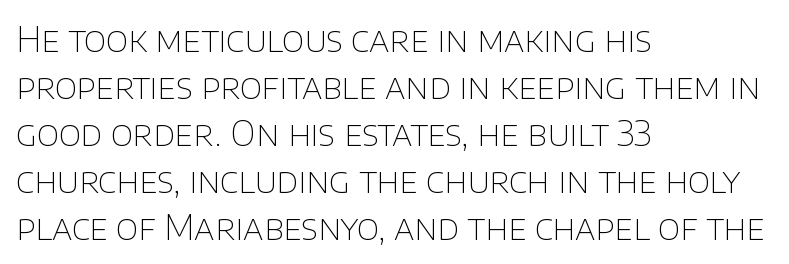
The image shows 34 px thin sans-serif type, upright; set left-aligned, normal line spacing (1.38x), normal letter spacing, not underlined; low stroke contrast and a large x-height.
